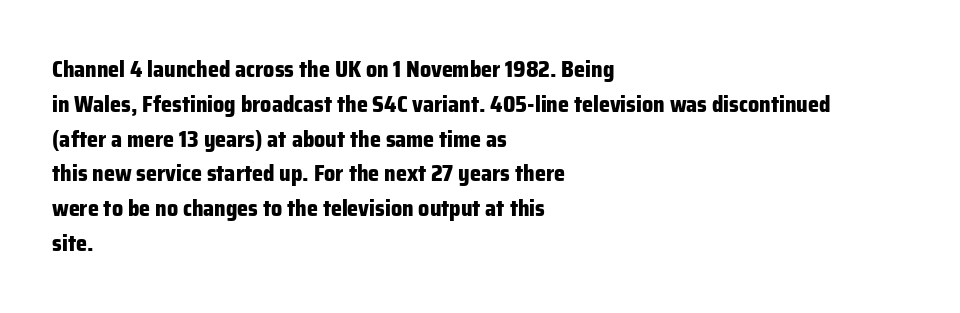
One-word summary of the alignment: left. Characters remain perfectly vertical along every line. Words float on clear page, feet unadorned. Look at the tracking — it's just the regular setting, nothing added.
